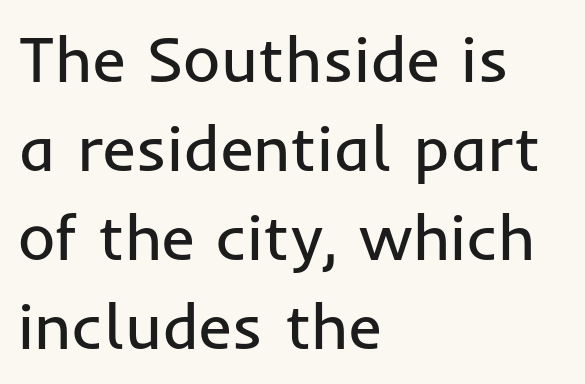
Q: Is the text bold? A: No.
Q: Is the text italic (slanted)? A: No, it is upright.
Q: Is the typeface a serif or a sans-serif typeface? A: Sans-serif.
Q: Is the text underlined? A: No.
Q: How is the paragraph aligned? A: Left-aligned.
Q: Is the spacing between letters normal or unusually wide? A: Normal.
Q: Is the spacing between lines tight, normal or loose? A: Normal.
Q: Width (condensed, normal, or wide)? A: Normal.
Q: Stroke contrast? A: Low.
Q: x-height? A: Medium.
Q: Monospaced? A: No.
